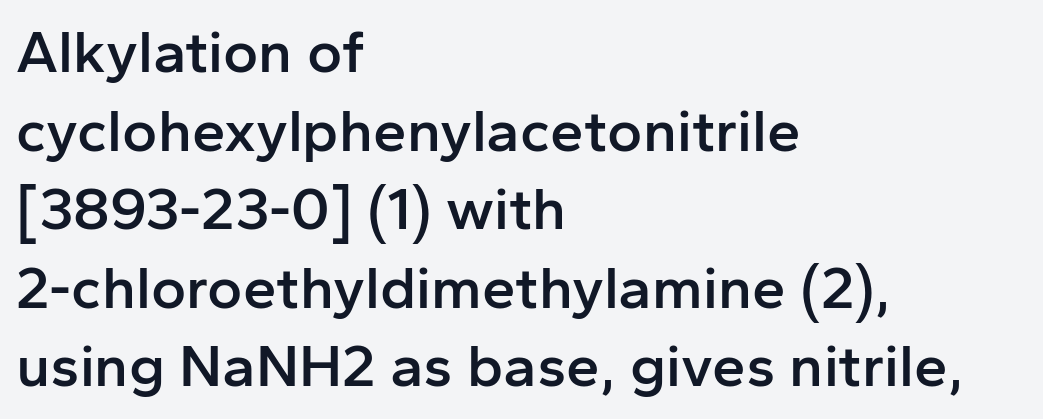
{"serif": "no", "italic": "no", "bold": "semi", "weight": "semibold", "width": "normal", "stroke_contrast": "low", "x_height": "medium", "monospaced": "no", "underline": "no", "align": "left", "line_spacing": "normal", "line_spacing_ratio": 1.31, "letter_spacing": "normal", "letter_spacing_em": 0.0, "glyph_px": 60}
